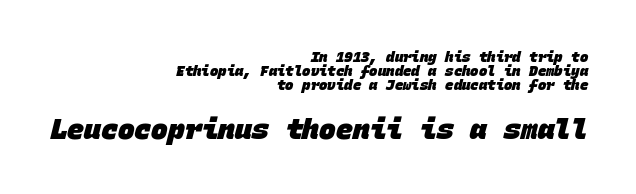
{"serif": "no", "bold": "yes", "weight": "heavy", "width": "normal", "stroke_contrast": "low", "x_height": "large", "monospaced": "yes", "underline": "no", "align": "right", "line_spacing": "tight", "line_spacing_ratio": 0.99, "letter_spacing": "normal", "letter_spacing_em": 0.0, "larger_block": "second", "size_ratio": 2.0, "glyph_px": 28}
